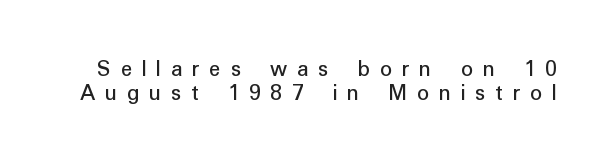
Decoration check: the copy has no underline. A typesetter would call this heavily tracked-out type. The strokes are not fattened; the text isn't bold. The space between consecutive lines is stingy. Tall strokes in this sample are plumb rather than angled.
